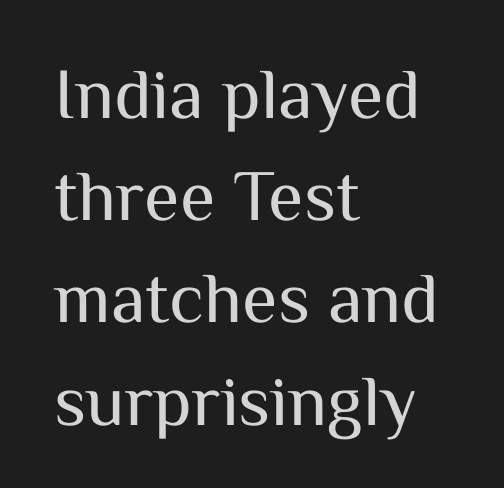
Q: Is the text bold? A: No.
Q: Is the text italic (slanted)? A: No, it is upright.
Q: Is the typeface a serif or a sans-serif typeface? A: Sans-serif.
Q: Is the text underlined? A: No.
Q: How is the paragraph aligned? A: Left-aligned.
Q: Is the spacing between letters normal or unusually wide? A: Normal.
Q: Is the spacing between lines tight, normal or loose? A: Normal.
Q: Width (condensed, normal, or wide)? A: Normal.
Q: Stroke contrast? A: Medium.
Q: x-height? A: Medium.
Q: Monospaced? A: No.
